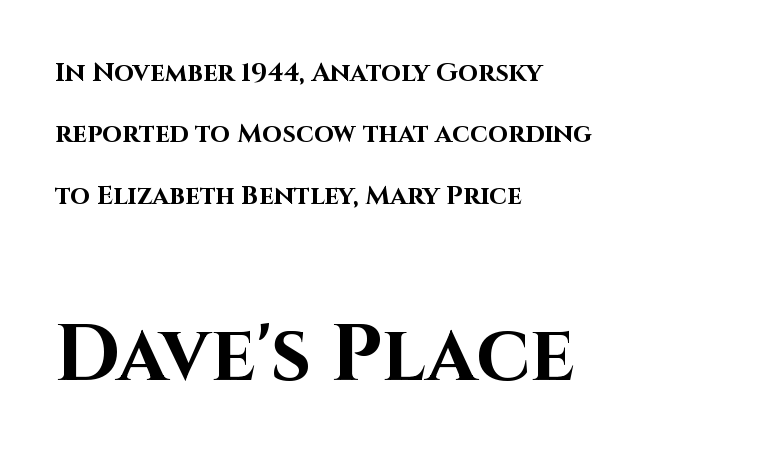
Q: Is the text bold? A: Yes.
Q: Is the text italic (slanted)? A: No, it is upright.
Q: Is the typeface a serif or a sans-serif typeface? A: Sans-serif.
Q: Is the text underlined? A: No.
Q: How is the paragraph aligned? A: Left-aligned.
Q: Is the spacing between letters normal or unusually wide? A: Normal.
Q: Is the spacing between lines tight, normal or loose? A: Loose.
Q: Which block of text is set in a larger size, the first (top) or the second (bottom)? A: The second (bottom) one.
Q: Width (condensed, normal, or wide)? A: Normal.
Q: Stroke contrast? A: High.
Q: x-height? A: Large.
Q: Monospaced? A: No.
